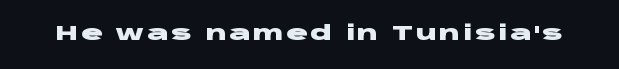
{"italic": "no", "bold": "yes", "underline": "no", "glyph_px": 20}
